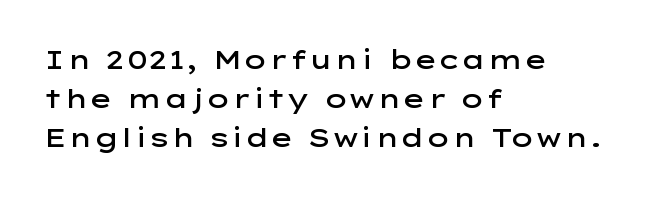
{"italic": "no", "bold": "semi", "underline": "no", "align": "left", "line_spacing": "normal", "line_spacing_ratio": 1.5, "letter_spacing": "normal", "letter_spacing_em": 0.0, "glyph_px": 26}
